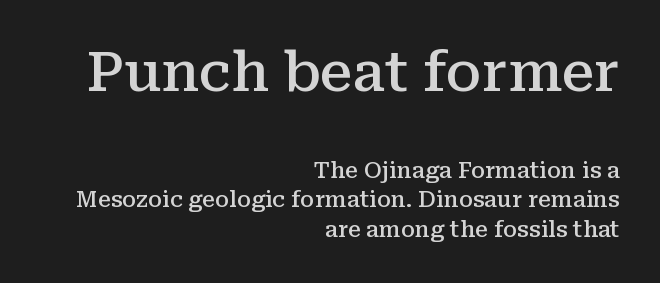
{"serif": "yes", "italic": "no", "bold": "semi", "weight": "semibold", "width": "normal", "stroke_contrast": "medium", "x_height": "medium", "monospaced": "no", "underline": "no", "align": "right", "line_spacing": "normal", "line_spacing_ratio": 1.33, "letter_spacing": "normal", "letter_spacing_em": 0.0, "larger_block": "first", "size_ratio": 2.5, "glyph_px": 55}
